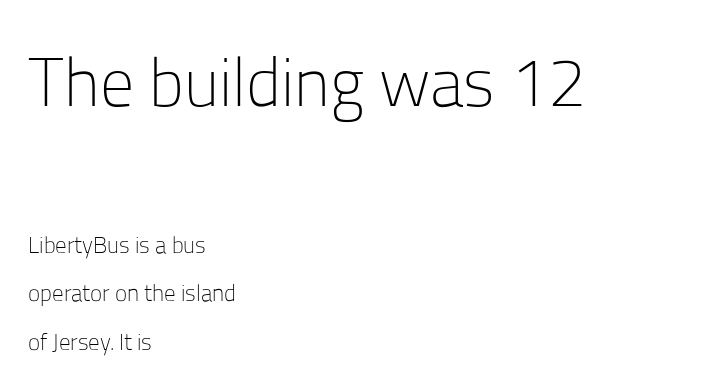
{"serif": "no", "italic": "no", "bold": "no", "weight": "light", "width": "normal", "stroke_contrast": "low", "x_height": "medium", "monospaced": "no", "underline": "no", "align": "left", "line_spacing": "loose", "line_spacing_ratio": 2.11, "letter_spacing": "normal", "letter_spacing_em": 0.0, "larger_block": "first", "size_ratio": 2.96, "glyph_px": 68}
